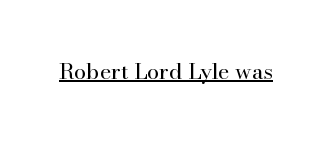
Q: Is the text bold? A: No.
Q: Is the text italic (slanted)? A: No, it is upright.
Q: Is the text underlined? A: Yes.
Q: Is the spacing between letters normal or unusually wide? A: Normal.
